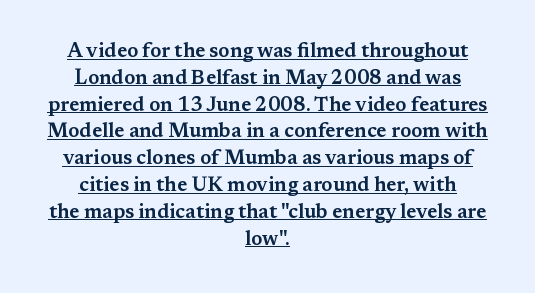
Which margin do the lines hug? Neither — every line sits in the middle. This block has exactly the height ordinary leading produces. Ordinary non-slanted type is in use. The passage shown is underscored from start to finish. Characters follow at the spacing the type designer built in.
